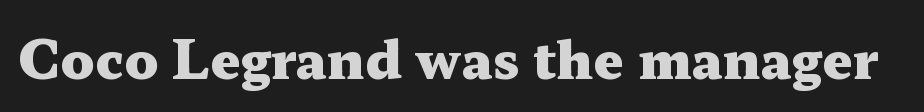
The image shows 53 px heavy, wide serif type, upright; set normal letter spacing, not underlined; medium stroke contrast and a medium x-height.
